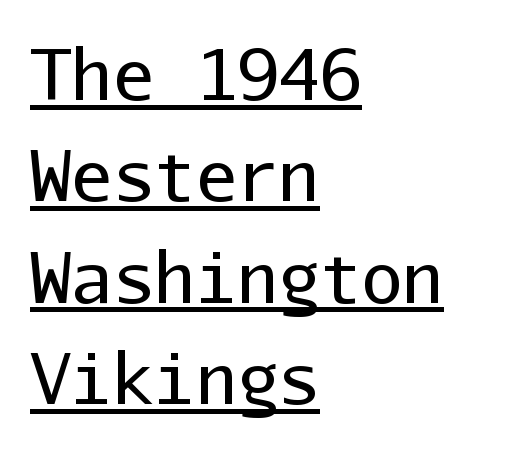
Q: Is the text bold? A: No.
Q: Is the text italic (slanted)? A: No, it is upright.
Q: Is the typeface a serif or a sans-serif typeface? A: Sans-serif.
Q: Is the text underlined? A: Yes.
Q: How is the paragraph aligned? A: Left-aligned.
Q: Is the spacing between letters normal or unusually wide? A: Normal.
Q: Is the spacing between lines tight, normal or loose? A: Normal.
Q: Width (condensed, normal, or wide)? A: Normal.
Q: Stroke contrast? A: Low.
Q: x-height? A: Medium.
Q: Monospaced? A: Yes.
